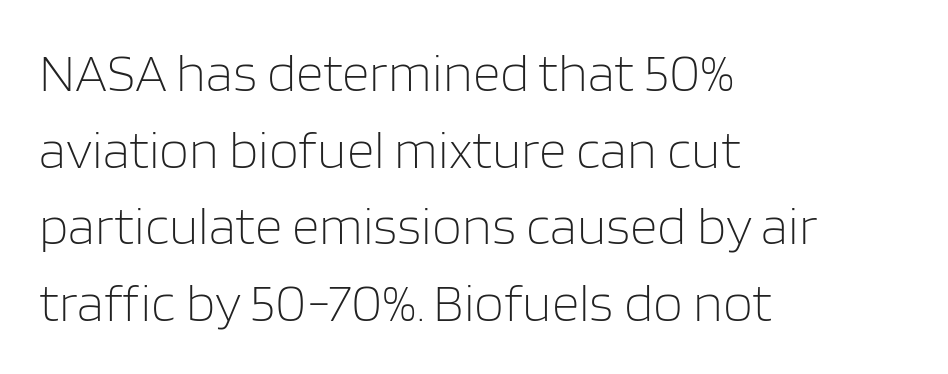
Here the glyphs are tracked normally, forming tight word shapes. Stems here are at most as thick as an everyday book face. The rows are spaced the way most documents space them. Classification — sans serif. Lines of text with bare space underneath. The rag falls on the right side of this text block.
